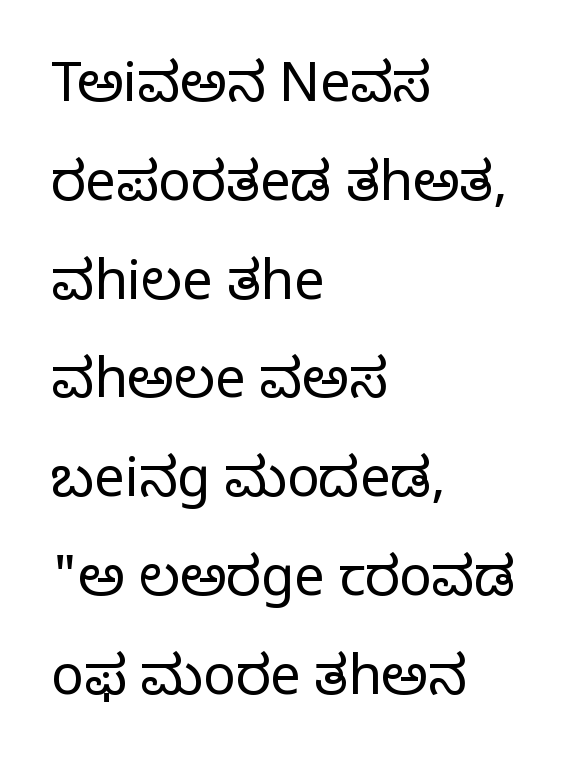
The ragged edge is on the right, which tells us the setting is flush left. The words here are not underlined. Bold? No — there's no thickening of the strokes. Is the letter spacing exaggerated? No — it looks like the ordinary default. Look at the bottom of the vertical strokes: they flare into serifs here.
